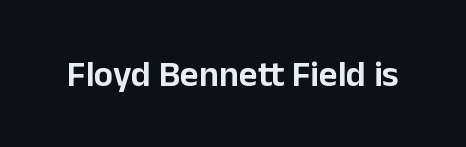
The image shows 36 px sans-serif type, upright; set normal letter spacing, not underlined; low stroke contrast and a medium x-height.
